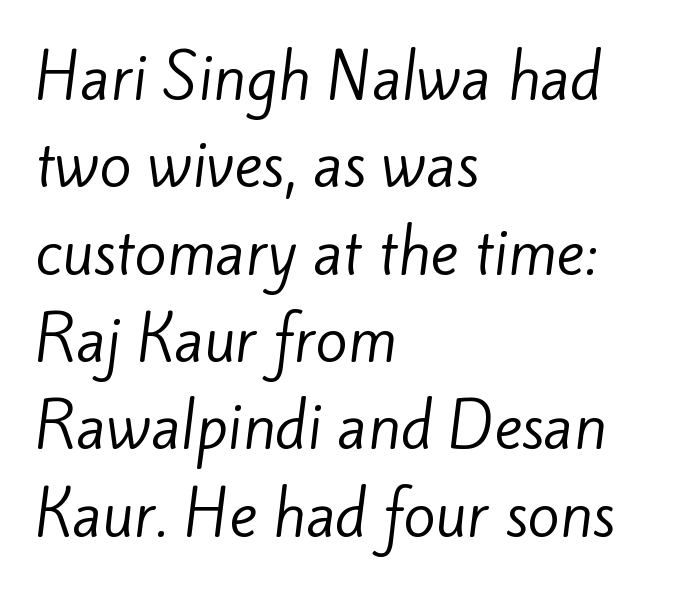
Type style note: lacks serifs. The font sits on the lighter half of the weight spectrum, regular included. A typesetter would call this leading conventional body-copy spacing. Has an underline been added? It has not. Leftover space on each line is placed entirely after the last word. Default kerning and tracking; the words read as compact shapes.
